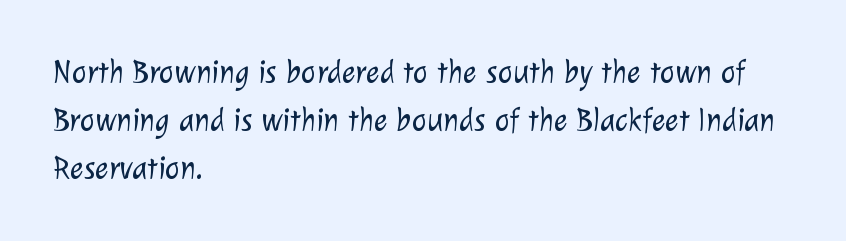
The image shows 32 px light sans-serif type; set left-aligned, normal line spacing (1.5x), normal letter spacing, not underlined; low stroke contrast and a medium x-height.
